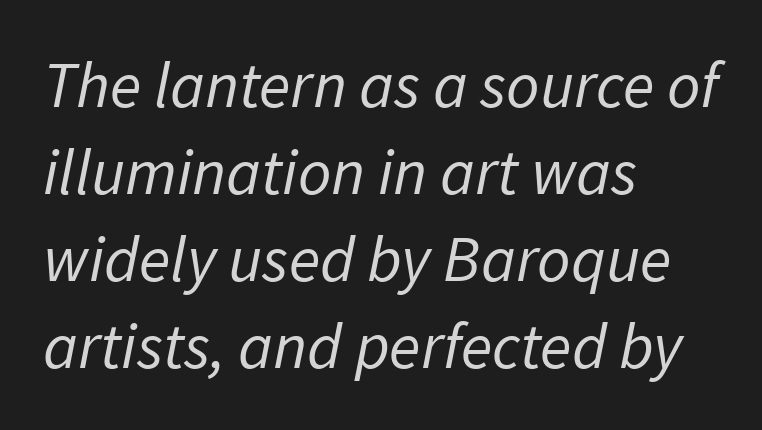
Does the copy run flush right? No — it runs flush left. Compared with a typical body face, this is equally light or lighter still. Glance below the letters and you will spot only blank space. Proportional: the letters do not fall into vertical columns. These lines sit exactly where default settings would place them.
